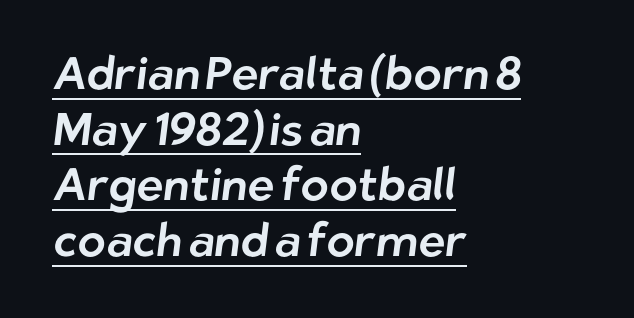
The image shows 46 px sans-serif type; set left-aligned, line spacing 1.21x, normal letter spacing, underlined; low stroke contrast and a medium x-height.
